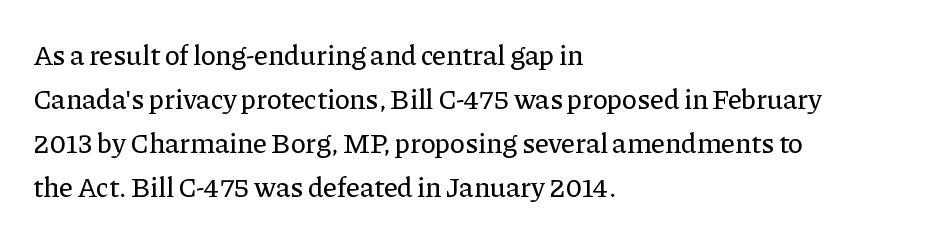
Here the designer chose a conventional face with non-uniform glyph widths. Vertical spacing — default. Descenders hang freely into open space. Font category for this specimen: serif. Look at the tracking — it's just the regular setting, nothing added. Does the copy run flush right? No — it runs flush left.
